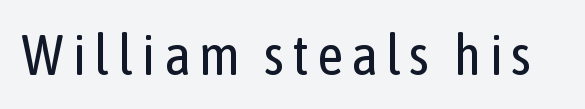
{"serif": "no", "italic": "no", "bold": "no", "weight": "regular", "width": "condensed", "stroke_contrast": "low", "x_height": "medium", "monospaced": "no", "underline": "no", "glyph_px": 57}
